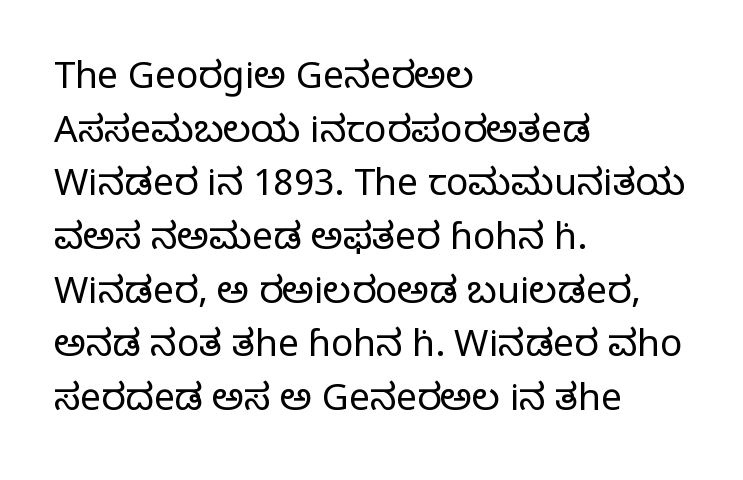
No heavy texture on the line: the type isn't bold. Nope, not italic — everything's standing straight. Compared with typical paragraphs, the rows here are spaced about the same. The compositor pushed each line to the left boundary.
